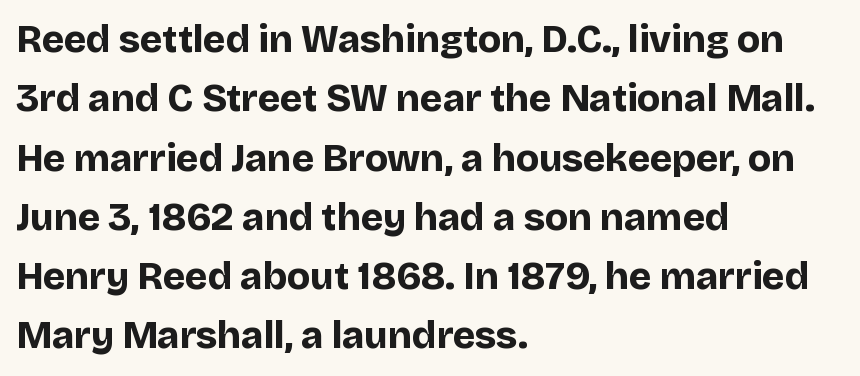
Observe the ordinary spacing: letters are neighbours, not strangers. A typesetter would call this leading conventional body-copy spacing. Nope, not italic — everything's standing straight. Spacing verdict: proportional, widths tailored to each character.
